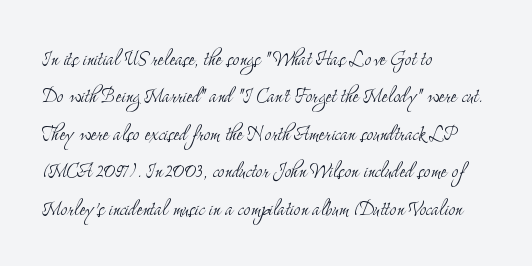
Q: Is the text bold? A: No.
Q: Is the text italic (slanted)? A: Yes.
Q: Is the text underlined? A: No.
Q: How is the paragraph aligned? A: Left-aligned.
Q: Is the spacing between letters normal or unusually wide? A: Normal.
Q: Is the spacing between lines tight, normal or loose? A: Normal.
